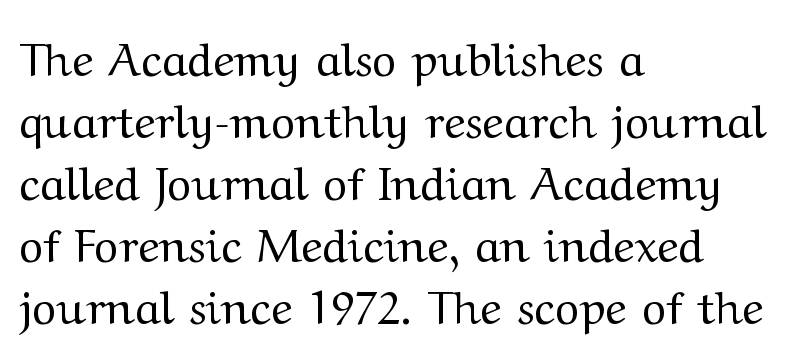
{"serif": "yes", "italic": "no", "bold": "no", "weight": "regular", "width": "wide", "stroke_contrast": "medium", "x_height": "medium", "monospaced": "no", "underline": "no", "align": "left", "line_spacing": "normal", "line_spacing_ratio": 1.35, "letter_spacing": "normal", "letter_spacing_em": 0.0, "glyph_px": 46}
